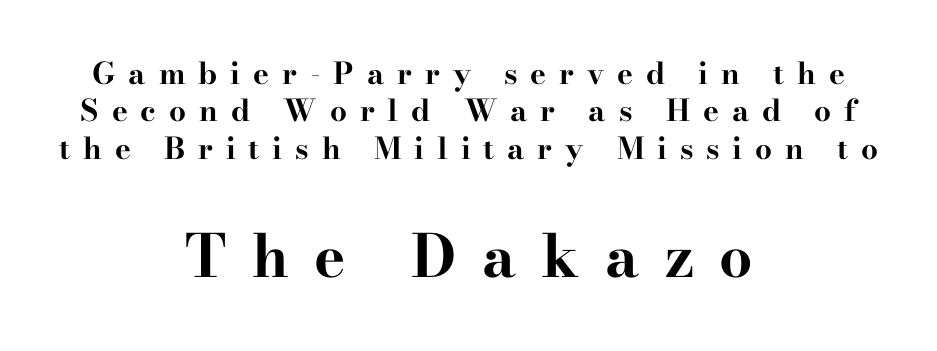
The lower block of text is set noticeably larger than the block above it. Honestly, the row spacing looks completely unremarkable. The paragraph has two soft edges and a firm central axis. Strong, thick strokes mark this as bold type. The tracking reads as deliberately expanded to a designer's eye. In terms of letterform style, serifs are clearly present.
